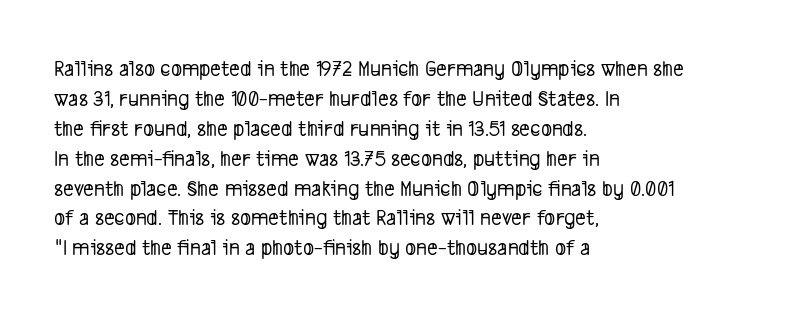
Underlining? Definitely not there. The passage is arranged the way most books set body copy — flush left. The tracking reads as untouched default to a designer's eye. Regarding leading, the lines here are spaced in the standard way.
